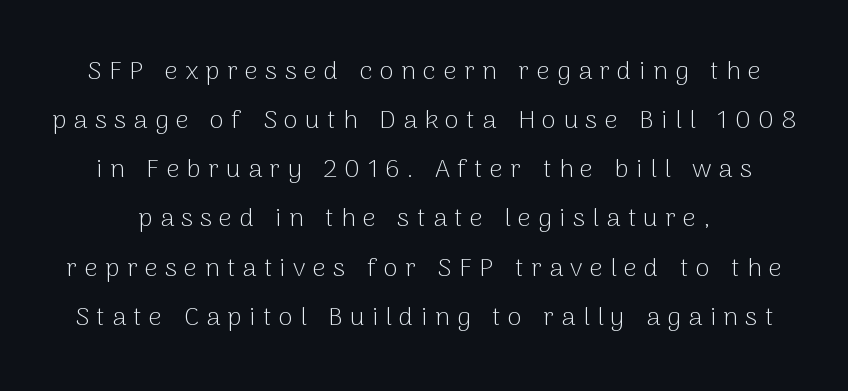
Bold? No — there's no thickening of the strokes. Characters follow at a spacing far wider than the type designer built in. The space beneath each line is pristine and unruled. This is the regular roman posture of the typeface.
